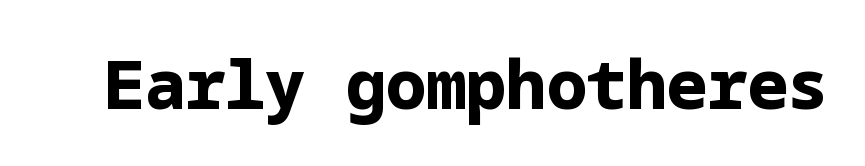
Q: Is the text bold? A: Yes.
Q: Is the text italic (slanted)? A: No, it is upright.
Q: Is the typeface a serif or a sans-serif typeface? A: Sans-serif.
Q: Is the text underlined? A: No.
Q: Is the spacing between letters normal or unusually wide? A: Normal.
Q: Width (condensed, normal, or wide)? A: Normal.
Q: Stroke contrast? A: Low.
Q: x-height? A: Medium.
